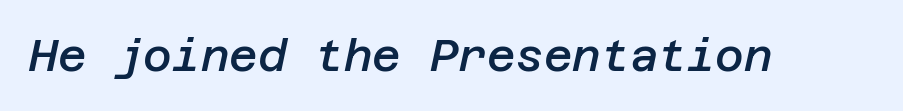
{"italic": "yes", "lean": "right", "slant_degrees": 12, "bold": "semi", "weight": "semibold", "width": "normal", "stroke_contrast": "low", "x_height": "large", "underline": "no", "letter_spacing": "normal", "letter_spacing_em": 0.0, "glyph_px": 44}
